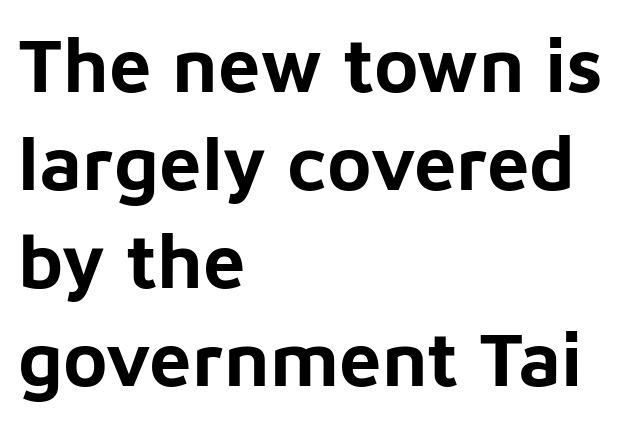
The text was rendered using a sans face with plain stroke endings. Summary of vertical rhythm: regular, with standard interline spacing. Looks like regular typesetting: each glyph gets only the width it needs. The specimen reads as upright at a glance. No word sits above an underline. I'd describe the lettering as bold — thick and assertive.
